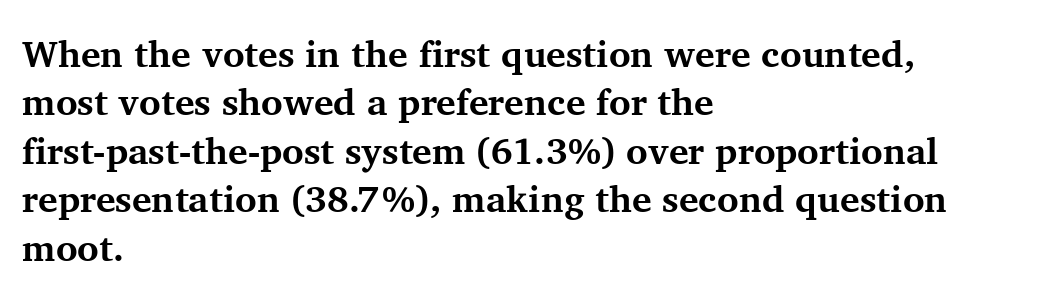
Q: Is the text bold? A: Yes.
Q: Is the text italic (slanted)? A: No, it is upright.
Q: Is the typeface a serif or a sans-serif typeface? A: Serif.
Q: Is the text underlined? A: No.
Q: How is the paragraph aligned? A: Left-aligned.
Q: Is the spacing between letters normal or unusually wide? A: Normal.
Q: Is the spacing between lines tight, normal or loose? A: Normal.
Q: Width (condensed, normal, or wide)? A: Normal.
Q: Stroke contrast? A: Medium.
Q: x-height? A: Medium.
Q: Monospaced? A: No.
